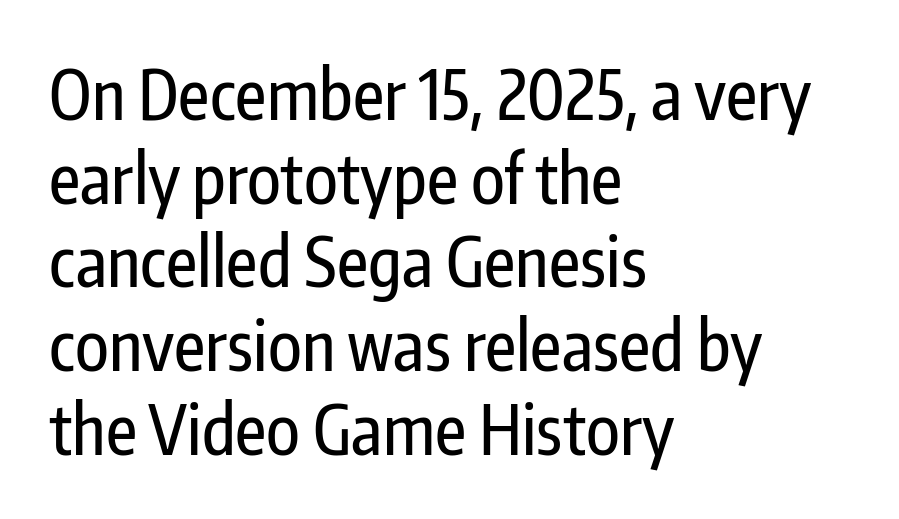
The image shows 68 px condensed sans-serif type, upright; set left-aligned, line spacing 1.23x, normal letter spacing, not underlined; low stroke contrast and a medium x-height.
